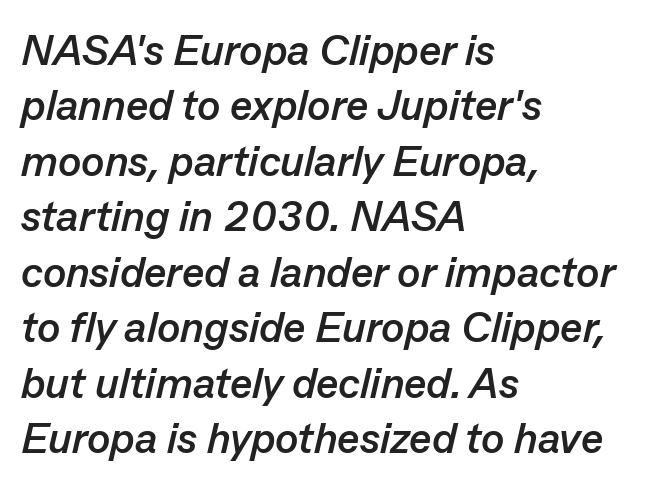
The rendering uses natural spacing where letterforms have individual widths. The characters look thick and weighty, a clear bold. Does the leading feel generous? No, just average. These lines keep a tight, regular rhythm from letter to letter. Is the type slanted? Yes — the strokes lean at a clear angle.
